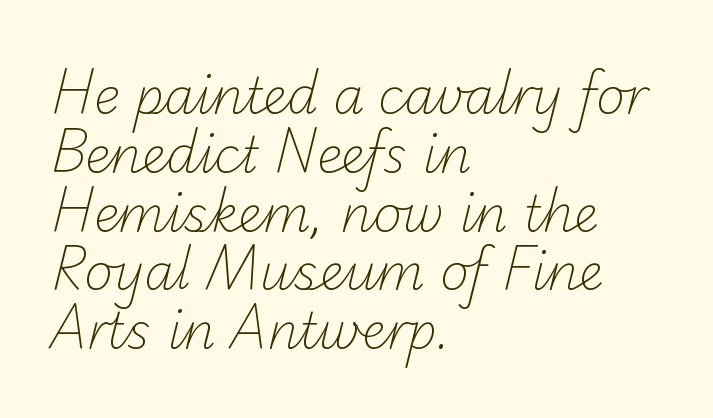
The image shows 49 px light sans-serif type; set left-aligned, line spacing 1.2x, normal letter spacing, not underlined; low stroke contrast and a small x-height.
